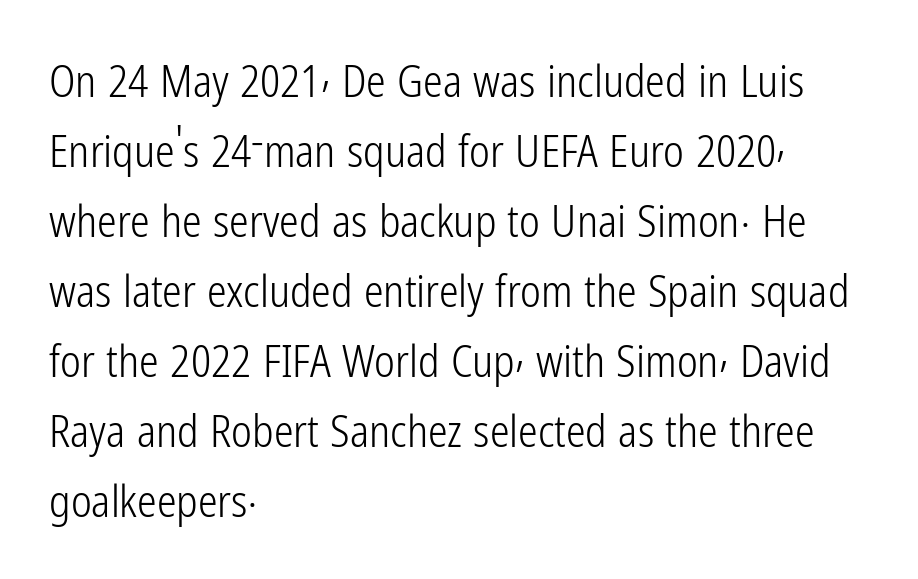
Counters stay open thanks to moderate or lighter strokes. The rendering uses natural spacing where letterforms have individual widths. The space directly below the letters is spotless. If you drew a line through each stem, it would be perfectly vertical. Regarding leading, the lines here are spaced in the standard way. The letterforms sit shoulder to shoulder at normal distance.
